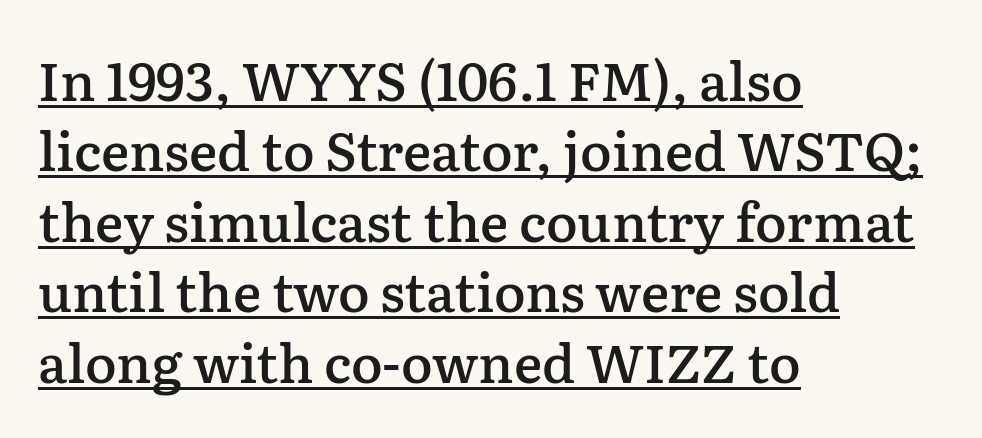
Q: Is the text bold? A: Semi-bold.
Q: Is the text italic (slanted)? A: No, it is upright.
Q: Is the typeface a serif or a sans-serif typeface? A: Serif.
Q: Is the text underlined? A: Yes.
Q: How is the paragraph aligned? A: Left-aligned.
Q: Is the spacing between letters normal or unusually wide? A: Normal.
Q: Is the spacing between lines tight, normal or loose? A: Normal.
Q: Width (condensed, normal, or wide)? A: Normal.
Q: Stroke contrast? A: Low.
Q: x-height? A: Medium.
Q: Monospaced? A: No.
